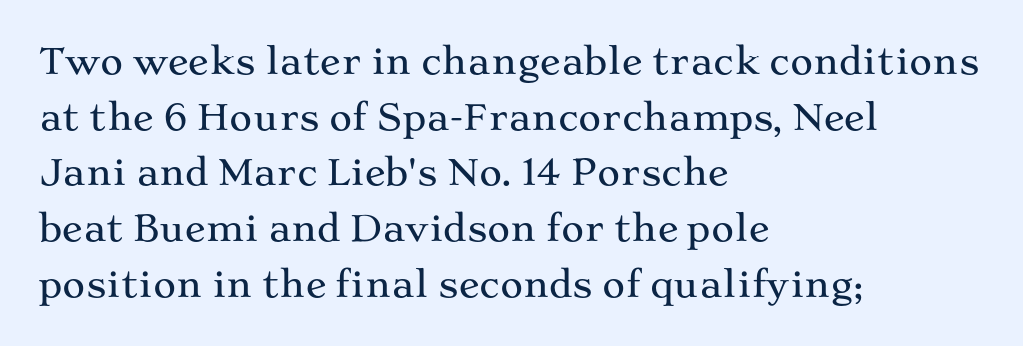
A student would call this left alignment; a typographer would say flush left, rag right. This sample has the flowing, uneven cadence of proportional lettering. I'd call this a serif setting — the letters wear small feet. If you measured baseline to baseline, you'd find a middling distance. Unlike italic type, these characters show no tilt at all. Honestly, there is no underline to notice here at all.
